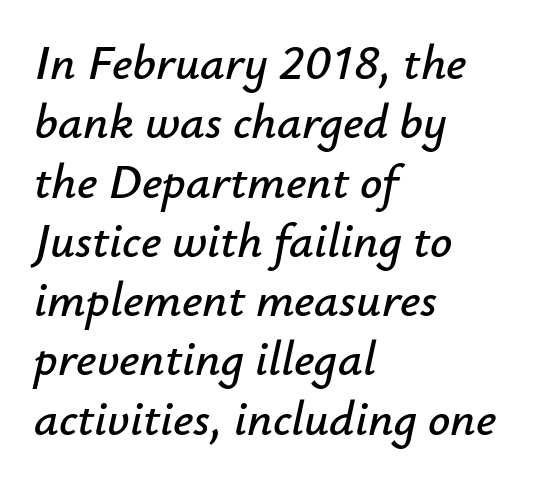
Tall strokes in this sample are angled rather than plumb. Spacing between characters is what you'd get straight out of the box. This sample has the flowing, uneven cadence of proportional lettering. Underlining? Definitely not there. Notice how the passage keeps a crisp vertical edge on the left only.
